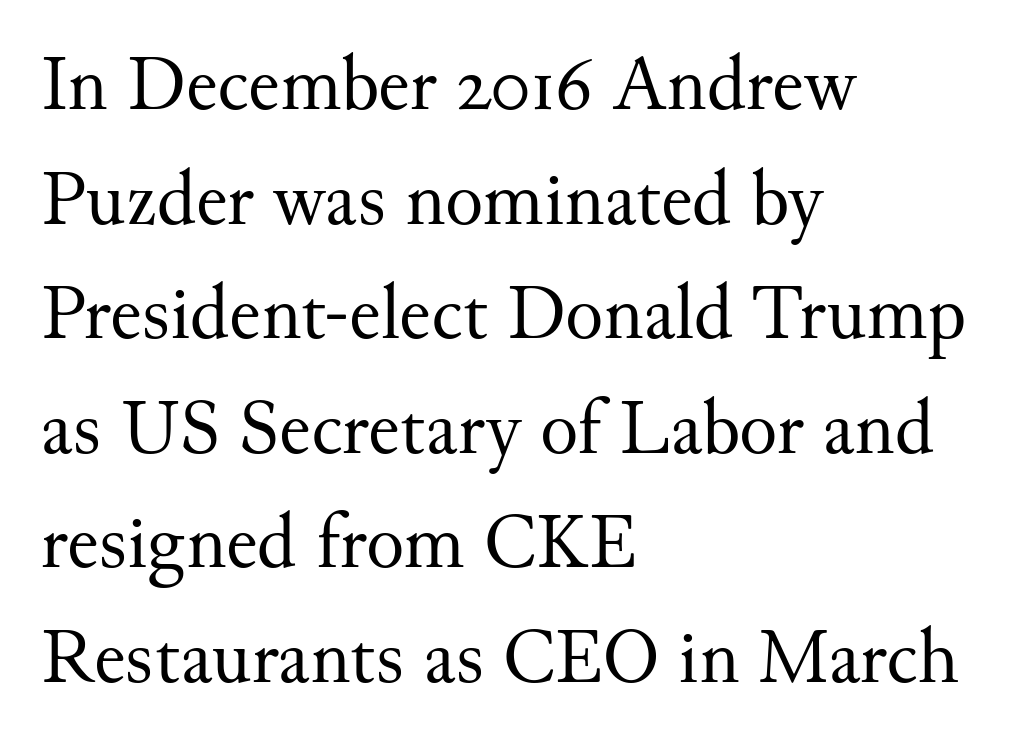
Q: Is the text bold? A: No.
Q: Is the text italic (slanted)? A: No, it is upright.
Q: Is the typeface a serif or a sans-serif typeface? A: Serif.
Q: Is the text underlined? A: No.
Q: How is the paragraph aligned? A: Left-aligned.
Q: Is the spacing between letters normal or unusually wide? A: Normal.
Q: Is the spacing between lines tight, normal or loose? A: Normal.
Q: Width (condensed, normal, or wide)? A: Normal.
Q: Stroke contrast? A: Medium.
Q: x-height? A: Small.
Q: Monospaced? A: No.
